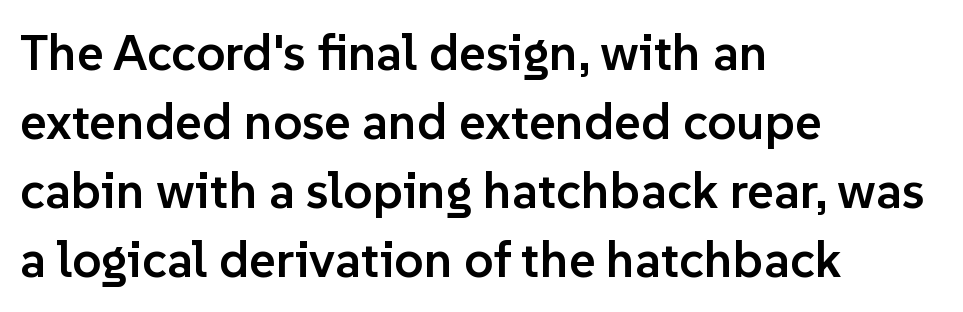
{"serif": "no", "italic": "no", "bold": "semi", "weight": "semibold", "width": "normal", "stroke_contrast": "low", "x_height": "medium", "monospaced": "no", "underline": "no", "align": "left", "line_spacing": "normal", "line_spacing_ratio": 1.35, "letter_spacing": "normal", "letter_spacing_em": 0.0, "glyph_px": 51}
